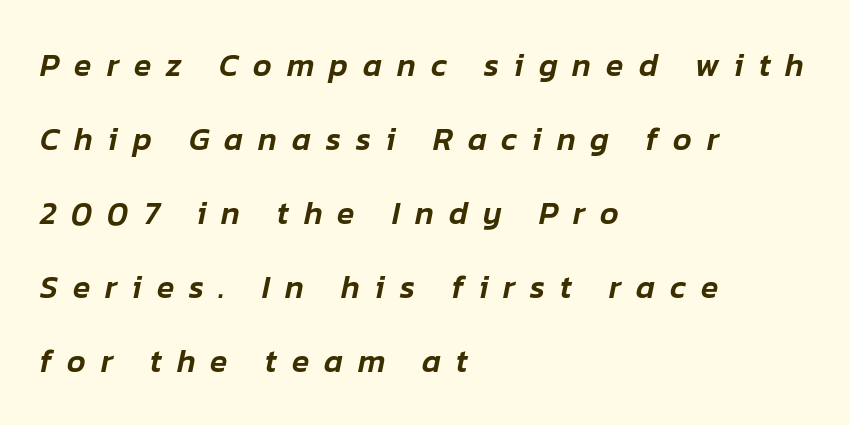
Short and long lines alike share a common starting point at left. This sample has the flowing, uneven cadence of proportional lettering. Does extra space separate the letters? Yes, quite a lot of it. Regarding leading, the lines here are spaced well apart.
